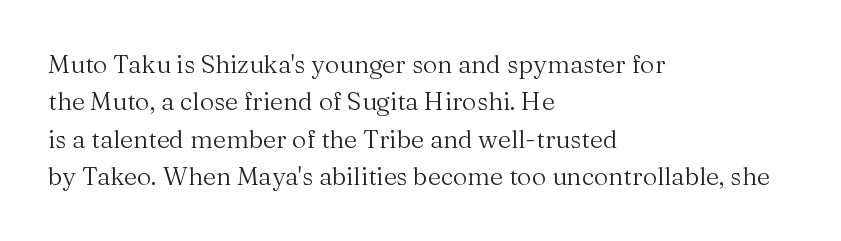
Q: Is the text bold? A: No.
Q: Is the text italic (slanted)? A: No, it is upright.
Q: Is the text underlined? A: No.
Q: How is the paragraph aligned? A: Left-aligned.
Q: Is the spacing between letters normal or unusually wide? A: Normal.
Q: Is the spacing between lines tight, normal or loose? A: Normal.
